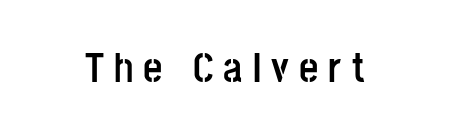
The image shows 42 px semibold, condensed sans-serif type, upright; set centered, unusually wide letter spacing (+0.24 em), not underlined; low stroke contrast and a large x-height.
